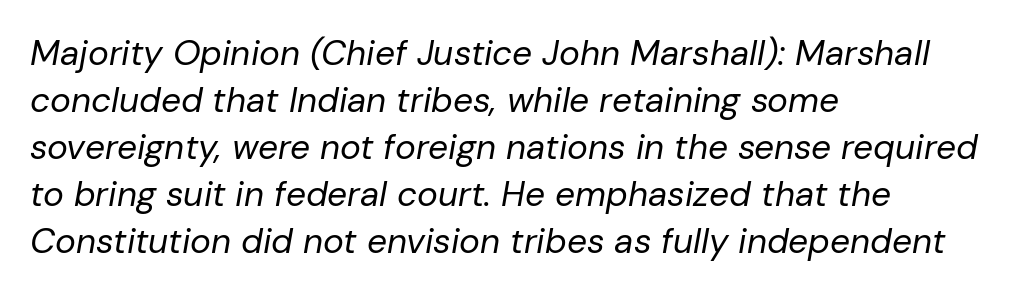
Q: Is the text bold? A: No.
Q: Is the text italic (slanted)? A: Yes, it leans right by about 10 degrees.
Q: Is the text underlined? A: No.
Q: How is the paragraph aligned? A: Left-aligned.
Q: Is the spacing between letters normal or unusually wide? A: Normal.
Q: Is the spacing between lines tight, normal or loose? A: Normal.
Q: Width (condensed, normal, or wide)? A: Normal.
Q: Stroke contrast? A: Low.
Q: x-height? A: Medium.
Q: Monospaced? A: No.
